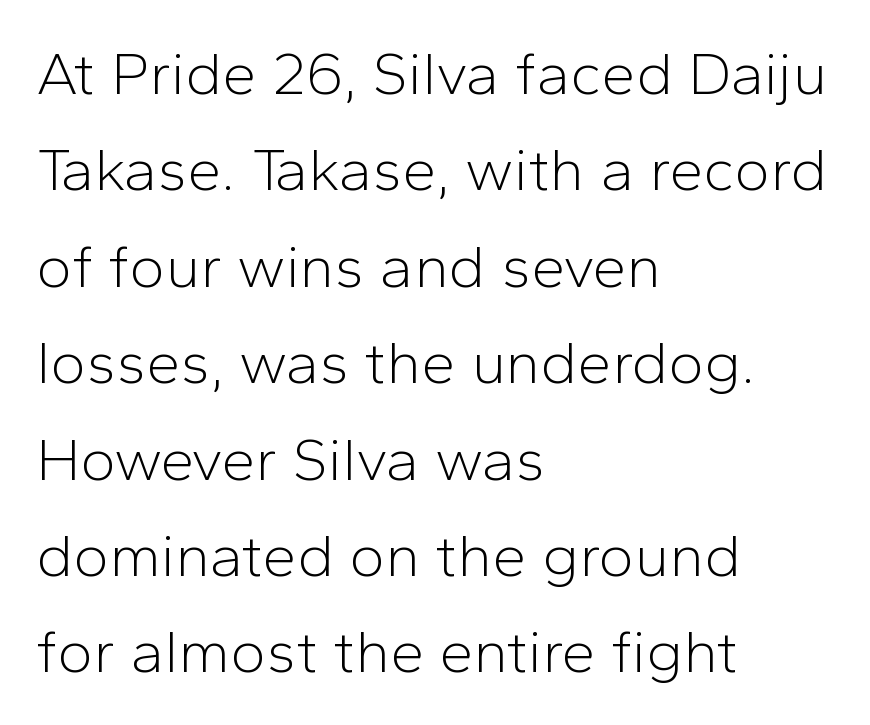
The image shows 61 px light sans-serif type, upright; set left-aligned, normal line spacing (1.58x), normal letter spacing, not underlined; low stroke contrast and a medium x-height.
